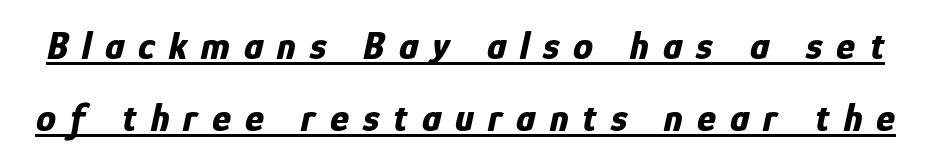
The image shows 40 px bold, condensed type, italic (leaning right); set line spacing 1.79x, unusually wide letter spacing (+0.35 em), underlined; low stroke contrast and a medium x-height.
